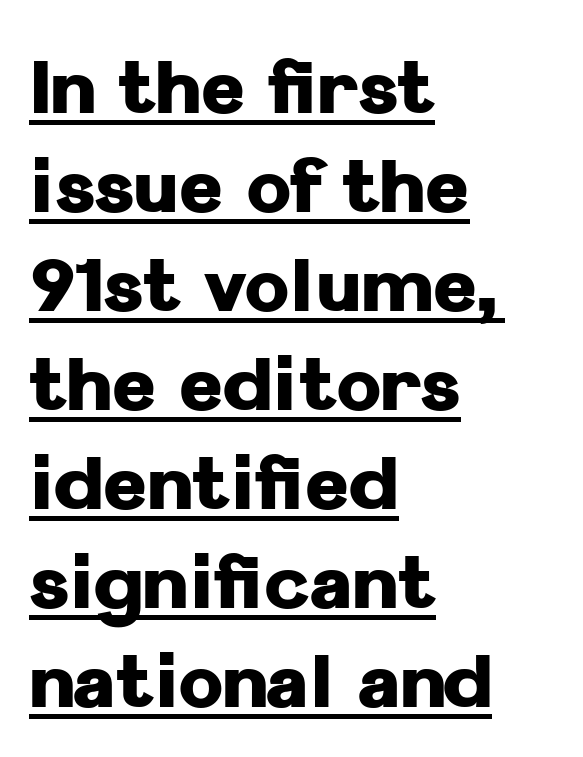
The image shows 75 px heavy sans-serif type, upright; set left-aligned, normal line spacing (1.32x), normal letter spacing, underlined; low stroke contrast and a medium x-height.
